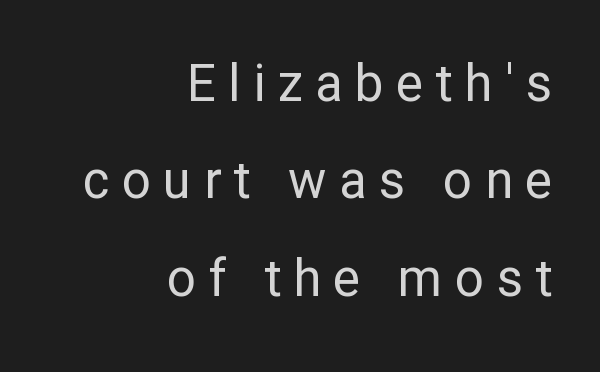
The cut favours lightness, reaching ordinary text weight at its darkest. In terms of posture, this sample is upright. Looks like regular typesetting: each glyph gets only the width it needs. Tracking value appears strongly positive — letters spread wide.
